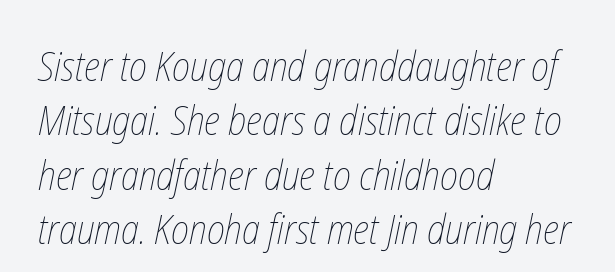
{"bold": "no", "weight": "thin", "width": "condensed", "stroke_contrast": "low", "x_height": "medium", "monospaced": "no", "underline": "no", "align": "left", "line_spacing": "normal", "line_spacing_ratio": 1.36, "letter_spacing": "normal", "letter_spacing_em": 0.0, "glyph_px": 40}
